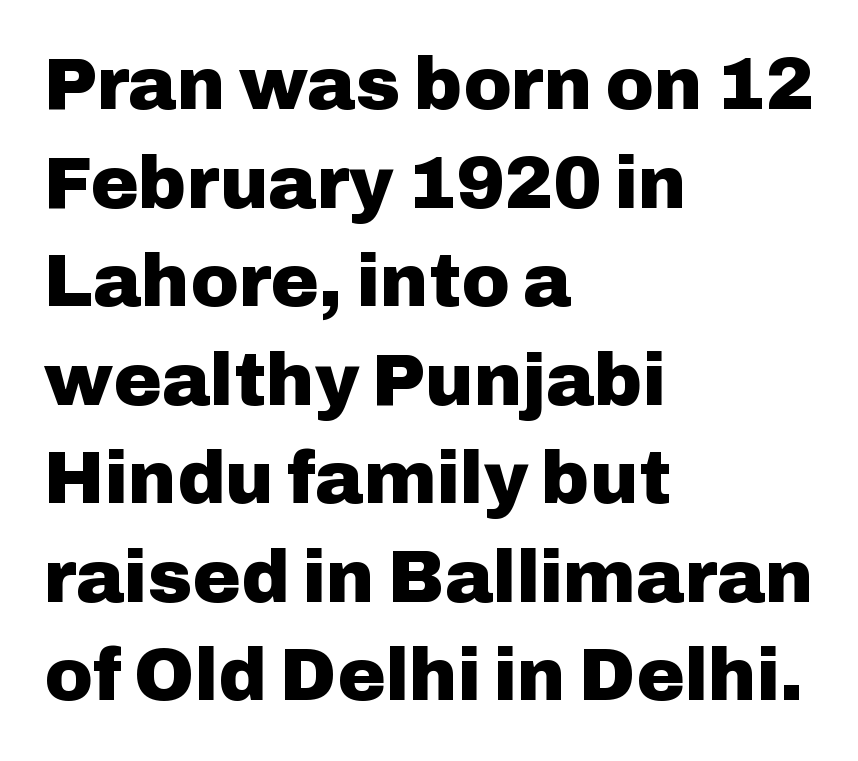
The image shows 73 px heavy sans-serif type, upright; set left-aligned, normal line spacing (1.35x), normal letter spacing, not underlined; low stroke contrast and a medium x-height.
